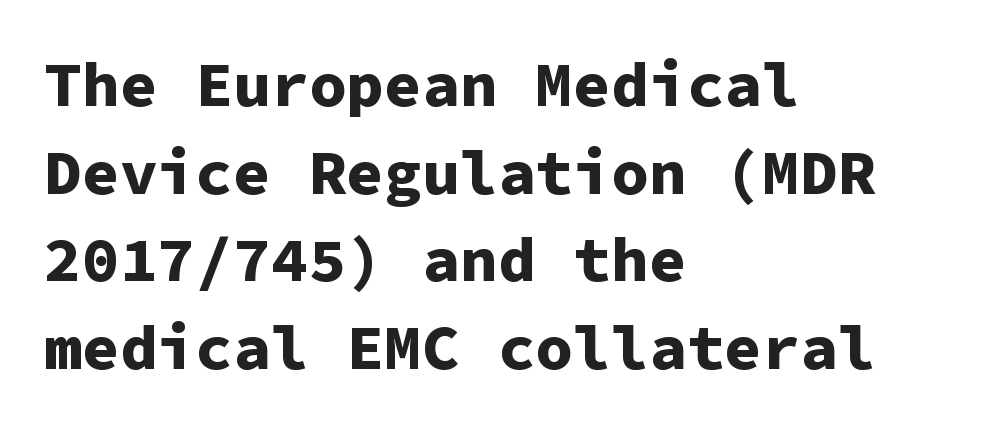
{"serif": "no", "italic": "no", "bold": "yes", "weight": "bold", "width": "normal", "stroke_contrast": "low", "x_height": "medium", "monospaced": "yes", "underline": "no", "align": "left", "line_spacing": "normal", "line_spacing_ratio": 1.39, "letter_spacing": "normal", "letter_spacing_em": 0.0, "glyph_px": 63}
